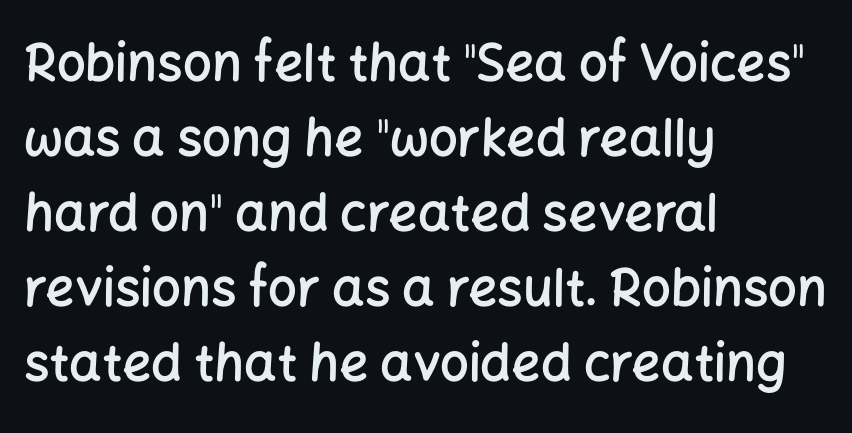
A fair bit of extra ink — the face is semibold, not bold. The passage shown has conventional tracking throughout. These lines are composed in type without serifs. Any mark beneath the type? The region is blank. The lines in this sample share a left origin and differ only in where they stop.
